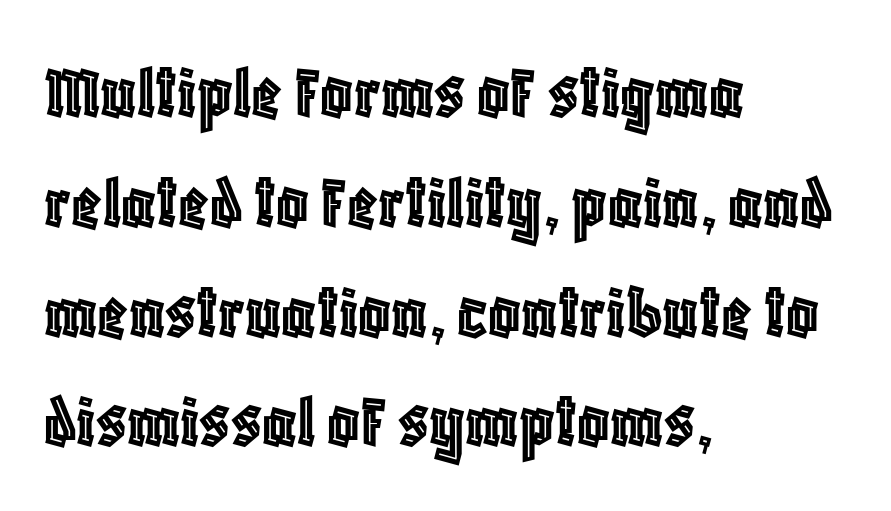
{"italic": "no", "width": "condensed", "x_height": "large", "monospaced": "no", "underline": "no", "align": "left", "line_spacing": "normal", "line_spacing_ratio": 1.39, "letter_spacing": "normal", "letter_spacing_em": 0.0, "glyph_px": 79}
